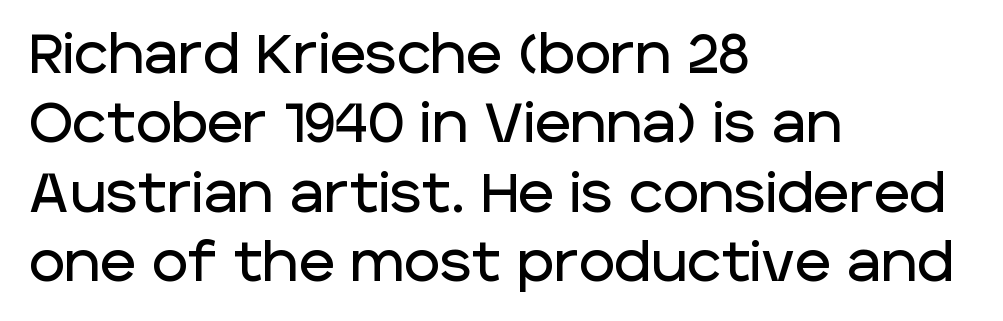
The image shows 55 px sans-serif type, upright; set left-aligned, normal line spacing (1.26x), normal letter spacing, not underlined; low stroke contrast and a large x-height.
